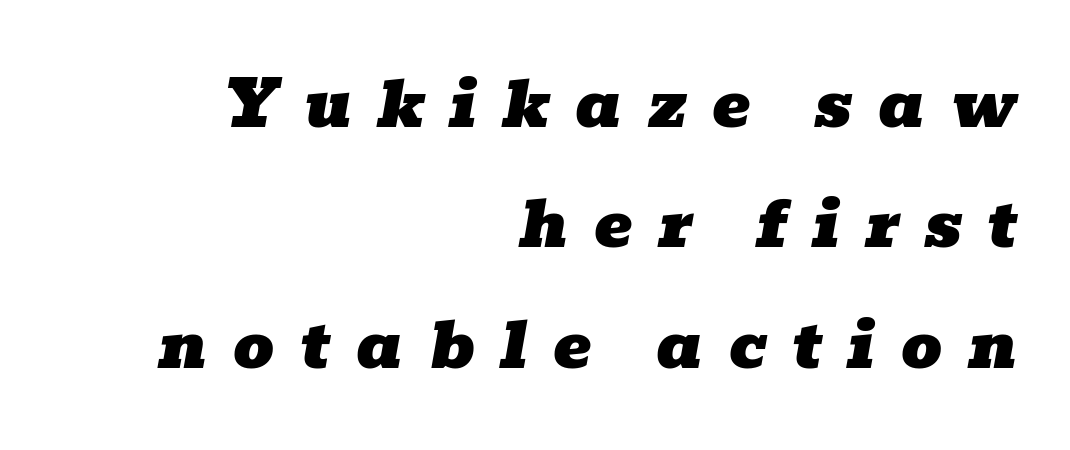
{"serif": "yes", "italic": "yes", "lean": "right", "slant_degrees": 10, "width": "wide", "stroke_contrast": "low", "x_height": "medium", "monospaced": "no", "underline": "no", "align": "right", "line_spacing_ratio": 1.88, "letter_spacing": "wide", "letter_spacing_em": 0.4, "glyph_px": 64}
